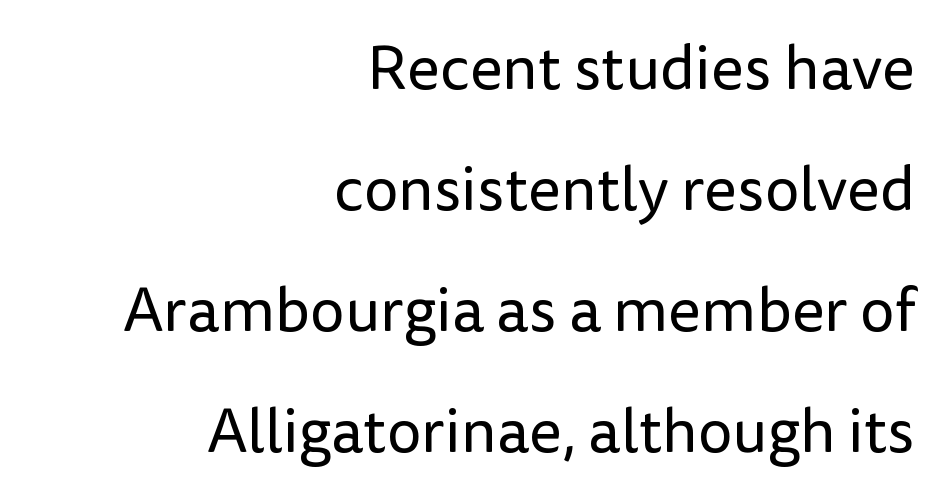
The letterforms sit at book weight or below. Reading down the block, your eye finds every line finishing at a fixed right position. Characters remain perfectly vertical along every line. Each letter's strokes conclude bluntly, with no projecting serifs.
